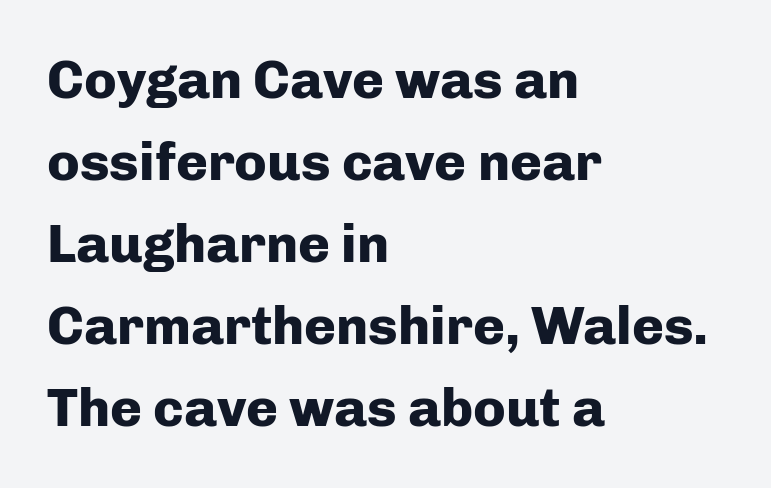
{"serif": "no", "italic": "no", "bold": "yes", "weight": "heavy", "width": "normal", "stroke_contrast": "low", "x_height": "medium", "monospaced": "no", "underline": "no", "align": "left", "line_spacing": "normal", "line_spacing_ratio": 1.52, "letter_spacing": "normal", "letter_spacing_em": 0.0, "glyph_px": 54}
